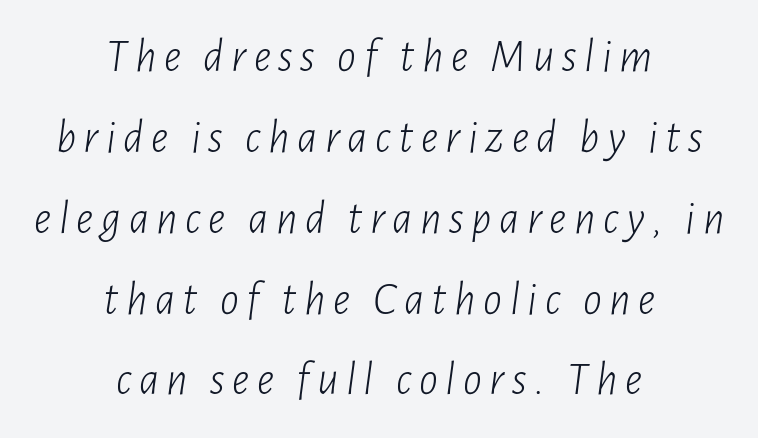
Q: Is the text bold? A: No.
Q: Is the text italic (slanted)? A: Yes, it leans right by about 7 degrees.
Q: Is the text underlined? A: No.
Q: How is the paragraph aligned? A: Centered.
Q: Width (condensed, normal, or wide)? A: Condensed.
Q: Stroke contrast? A: Low.
Q: x-height? A: Medium.
Q: Monospaced? A: No.
